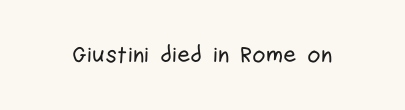
Q: Is the text italic (slanted)? A: No, it is upright.
Q: Is the text underlined? A: No.
Q: Is the spacing between letters normal or unusually wide? A: Normal.
